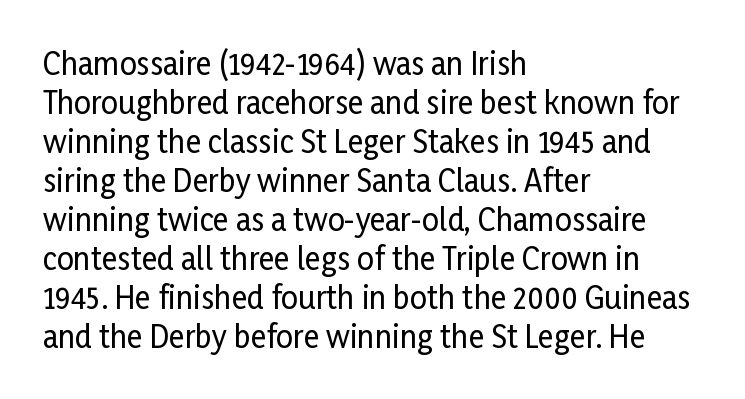
Q: Is the text italic (slanted)? A: No, it is upright.
Q: Is the typeface a serif or a sans-serif typeface? A: Sans-serif.
Q: Is the text underlined? A: No.
Q: How is the paragraph aligned? A: Left-aligned.
Q: Is the spacing between letters normal or unusually wide? A: Normal.
Q: Is the spacing between lines tight, normal or loose? A: Normal.
Q: Width (condensed, normal, or wide)? A: Condensed.
Q: Stroke contrast? A: Low.
Q: x-height? A: Medium.
Q: Monospaced? A: No.
